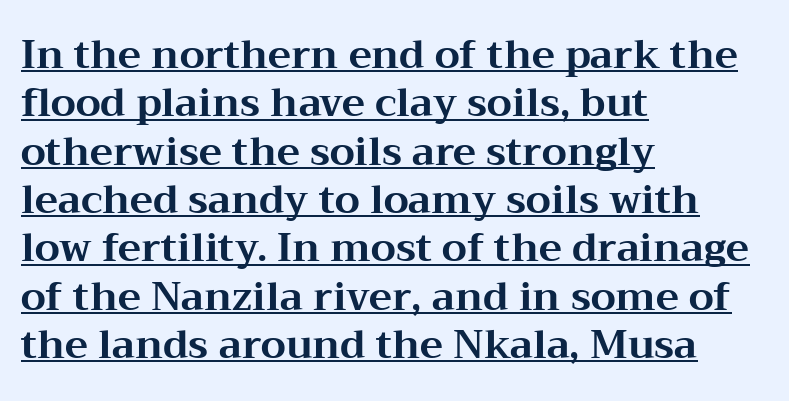
Descenders here cross a horizontal rule under the line. Caption: standard tracking, unaltered. Is the block centered? No — it sits flush against the left margin. Think of a printed novel: that variable character pitch is what you see here.
